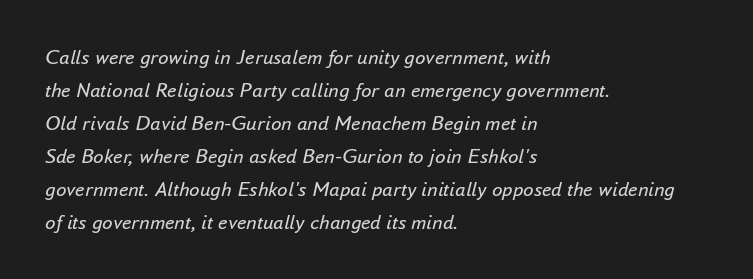
Notice how the passage keeps a crisp vertical edge on the left only. The axis of the letterforms is tilted away from vertical. Words appear dense and cohesive because spacing is normal. Heft: none added — not bold. Horizontal bands of white between lines are of average thickness. The string is rendered with underlining switched off.
